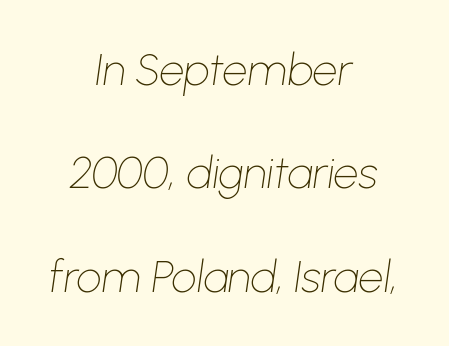
{"italic": "yes", "lean": "right", "slant_degrees": 8, "bold": "no", "weight": "thin", "width": "normal", "stroke_contrast": "low", "x_height": "medium", "monospaced": "no", "underline": "no", "align": "center", "line_spacing": "loose", "line_spacing_ratio": 2.35, "letter_spacing": "normal", "letter_spacing_em": 0.0, "glyph_px": 44}
